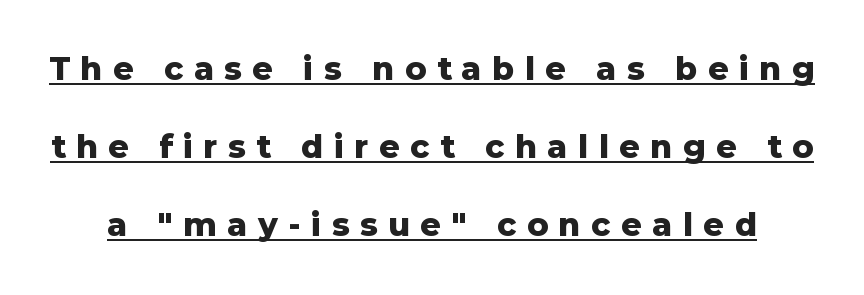
Q: Is the text bold? A: Yes.
Q: Is the text italic (slanted)? A: No, it is upright.
Q: Is the typeface a serif or a sans-serif typeface? A: Sans-serif.
Q: Is the text underlined? A: Yes.
Q: Is the spacing between letters normal or unusually wide? A: Unusually wide.
Q: Is the spacing between lines tight, normal or loose? A: Loose.
Q: Width (condensed, normal, or wide)? A: Normal.
Q: Stroke contrast? A: Low.
Q: x-height? A: Medium.
Q: Monospaced? A: No.
